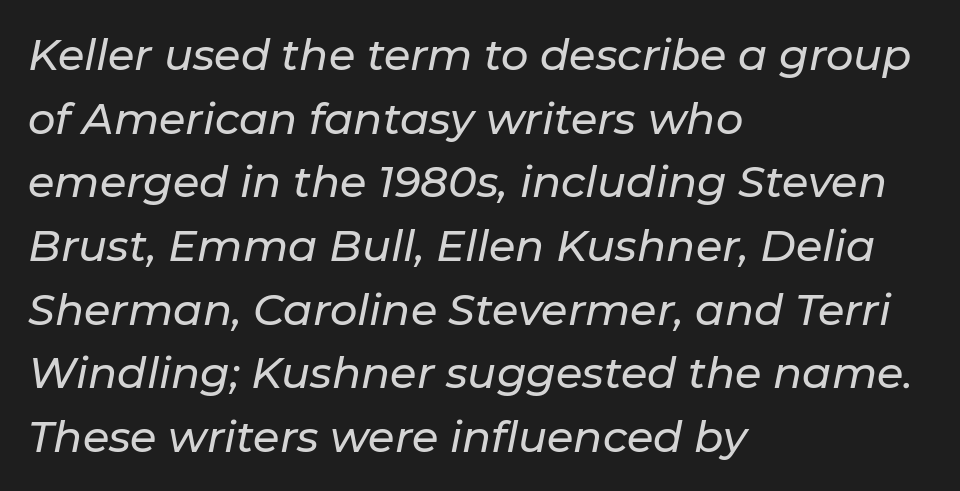
{"italic": "yes", "lean": "right", "slant_degrees": 11, "width": "normal", "stroke_contrast": "low", "x_height": "medium", "monospaced": "no", "underline": "no", "align": "left", "line_spacing": "normal", "line_spacing_ratio": 1.48, "letter_spacing": "normal", "letter_spacing_em": 0.0, "glyph_px": 43}
